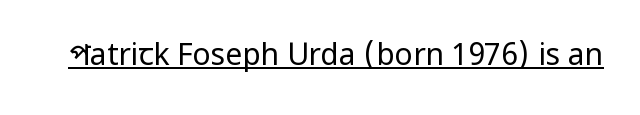
{"serif": "no", "italic": "no", "bold": "no", "weight": "regular", "width": "condensed", "stroke_contrast": "low", "x_height": "large", "monospaced": "no", "underline": "yes", "letter_spacing": "normal", "letter_spacing_em": 0.0, "glyph_px": 30}
